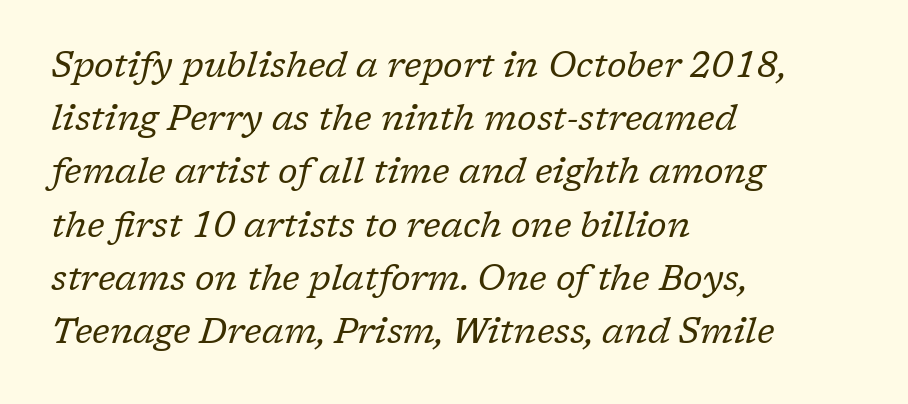
Q: Is the text bold? A: No.
Q: Is the text italic (slanted)? A: Yes, it leans right by about 17 degrees.
Q: Is the typeface a serif or a sans-serif typeface? A: Serif.
Q: Is the text underlined? A: No.
Q: How is the paragraph aligned? A: Left-aligned.
Q: Is the spacing between letters normal or unusually wide? A: Normal.
Q: Is the spacing between lines tight, normal or loose? A: Normal.
Q: Width (condensed, normal, or wide)? A: Normal.
Q: Stroke contrast? A: Low.
Q: x-height? A: Medium.
Q: Monospaced? A: No.
